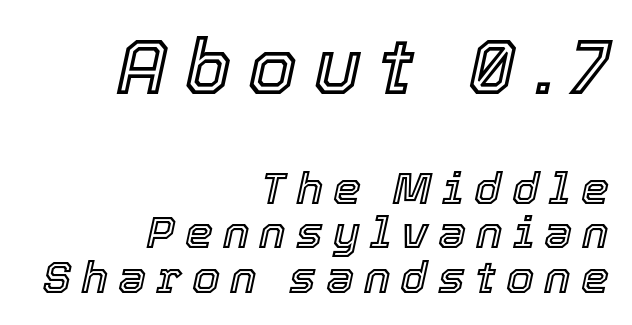
{"italic": "yes", "lean": "right", "slant_degrees": 12, "width": "normal", "x_height": "medium", "monospaced": "no", "underline": "no", "align": "right", "line_spacing": "tight", "line_spacing_ratio": 0.99, "letter_spacing": "wide", "letter_spacing_em": 0.22, "larger_block": "first", "size_ratio": 1.73, "glyph_px": 78}
